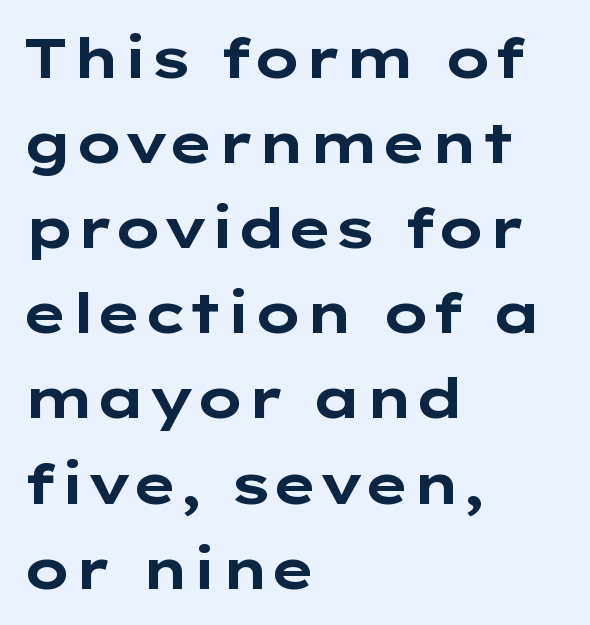
{"serif": "no", "italic": "no", "bold": "yes", "weight": "bold", "width": "wide", "stroke_contrast": "low", "x_height": "medium", "monospaced": "no", "underline": "no", "align": "left", "line_spacing": "normal", "line_spacing_ratio": 1.52, "letter_spacing": "normal", "letter_spacing_em": 0.0, "glyph_px": 56}
